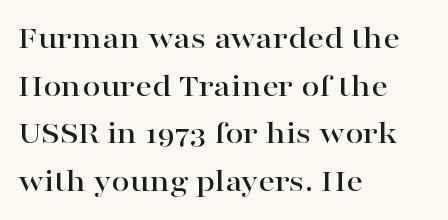
Type without underlining. The vertical gap from one line to the next is medium. Casual observation: everything's shoved over to the left. Each letter keeps its own natural width here, so spacing adapts to shape.
